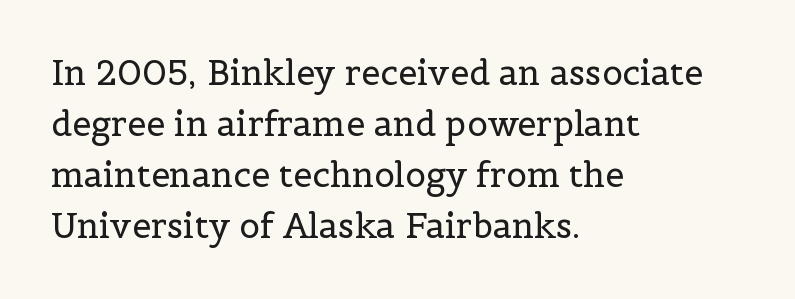
{"serif": "yes", "italic": "no", "bold": "no", "weight": "regular", "width": "normal", "x_height": "medium", "monospaced": "no", "underline": "no", "align": "left", "line_spacing": "normal", "line_spacing_ratio": 1.5, "letter_spacing": "normal", "letter_spacing_em": 0.0, "glyph_px": 34}
